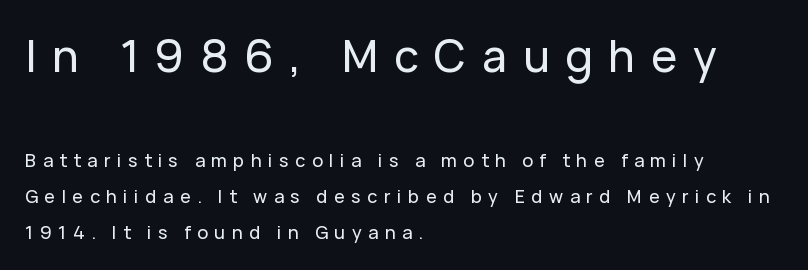
The image shows 44 px sans-serif type, upright; set left-aligned, loose line spacing (1.98x), unusually wide letter spacing (+0.36 em), not underlined; the first (top) block is 2.44x larger; low stroke contrast and a medium x-height.
